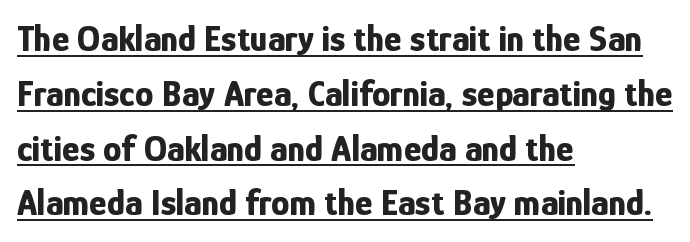
Q: Is the text bold? A: Yes.
Q: Is the text italic (slanted)? A: No, it is upright.
Q: Is the typeface a serif or a sans-serif typeface? A: Sans-serif.
Q: Is the text underlined? A: Yes.
Q: How is the paragraph aligned? A: Left-aligned.
Q: Is the spacing between letters normal or unusually wide? A: Normal.
Q: Is the spacing between lines tight, normal or loose? A: Normal.
Q: Width (condensed, normal, or wide)? A: Condensed.
Q: Stroke contrast? A: Low.
Q: x-height? A: Medium.
Q: Monospaced? A: No.
